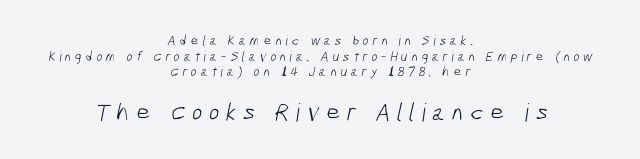
Every row of glyphs is offset so its center matches the block's center. A clean baseline with only descenders dipping below it. Students, note that the glyphs here are deliberately spaced far apart. You get the small type first, then a jump to larger type. Weight class: somewhere from thin through regular. Each new line begins almost immediately beneath the previous one.
